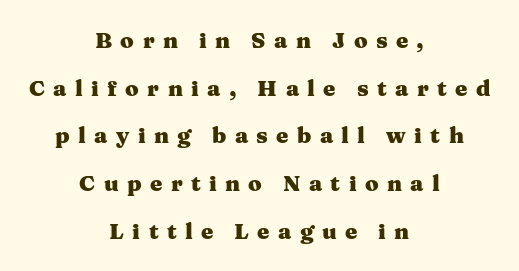
Every letter is thick-stroked: bold, no question. Interline gaps are noticeably wide in this sample. The string is rendered with underlining switched off. You can tell it's not italic because the verticals are truly vertical. Horizontal alignment here is central, giving a formal, balanced look. Letter spacing: wide.
